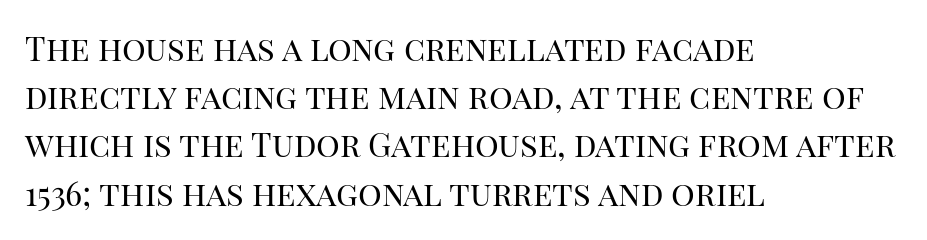
{"serif": "yes", "italic": "no", "bold": "no", "weight": "regular", "width": "normal", "stroke_contrast": "high", "x_height": "large", "monospaced": "no", "underline": "no", "align": "left", "line_spacing": "normal", "line_spacing_ratio": 1.46, "letter_spacing": "normal", "letter_spacing_em": 0.0, "glyph_px": 33}
